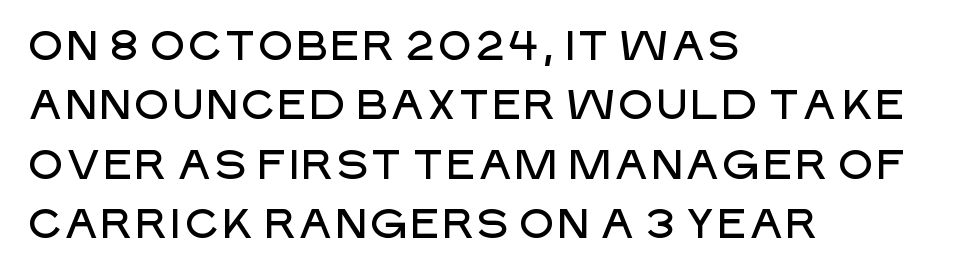
Q: Is the text italic (slanted)? A: No, it is upright.
Q: Is the typeface a serif or a sans-serif typeface? A: Sans-serif.
Q: Is the text underlined? A: No.
Q: How is the paragraph aligned? A: Left-aligned.
Q: Is the spacing between letters normal or unusually wide? A: Normal.
Q: Is the spacing between lines tight, normal or loose? A: Normal.
Q: Width (condensed, normal, or wide)? A: Normal.
Q: Stroke contrast? A: Low.
Q: x-height? A: Large.
Q: Monospaced? A: No.
